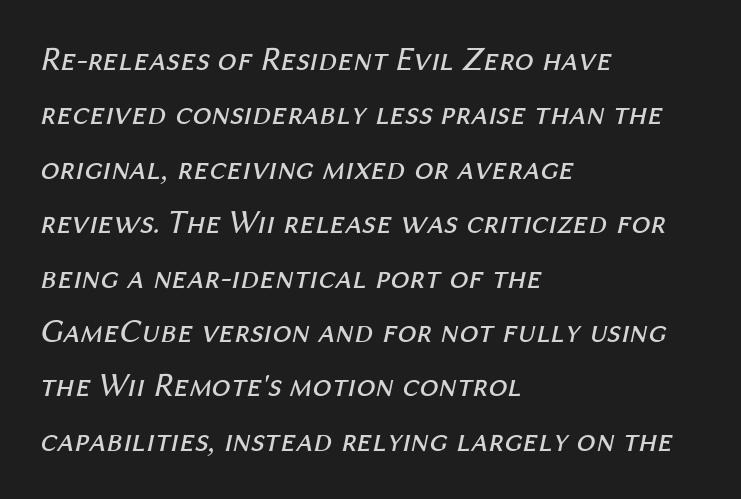
Q: Is the text bold? A: No.
Q: Is the text italic (slanted)? A: Yes, it leans right by about 12 degrees.
Q: Is the text underlined? A: No.
Q: How is the paragraph aligned? A: Left-aligned.
Q: Is the spacing between letters normal or unusually wide? A: Normal.
Q: Is the spacing between lines tight, normal or loose? A: Normal.
Q: Width (condensed, normal, or wide)? A: Normal.
Q: Stroke contrast? A: Medium.
Q: x-height? A: Medium.
Q: Monospaced? A: No.
